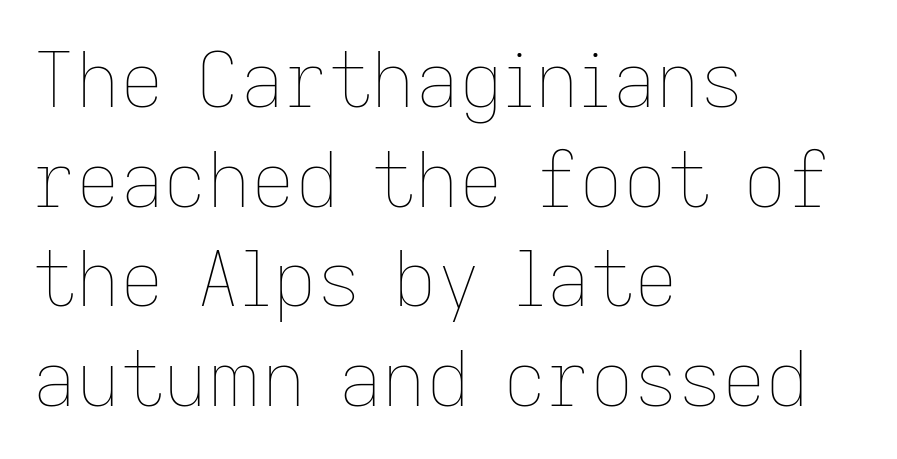
This is not heavy type; no bold has been used. This sample has the flowing, uneven cadence of proportional lettering. Leading matches the norm, producing a regular column. Unlike italic type, these characters show no tilt at all. Check the space under the baseline: it is left empty.
